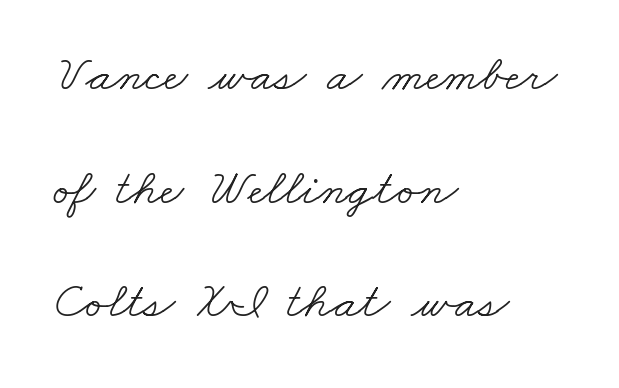
The image shows 51 px light, wide serif type; set left-aligned, loose line spacing (2.23x), normal letter spacing, not underlined; low stroke contrast and a small x-height.
